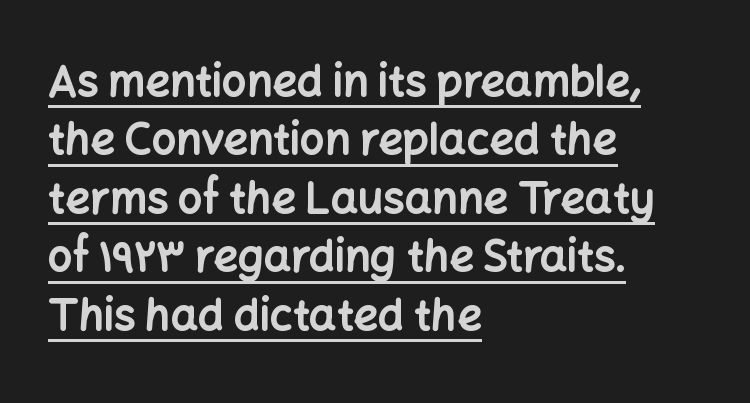
The image shows 43 px bold sans-serif type, upright; set left-aligned, normal line spacing (1.36x), normal letter spacing, underlined; low stroke contrast and a medium x-height.
